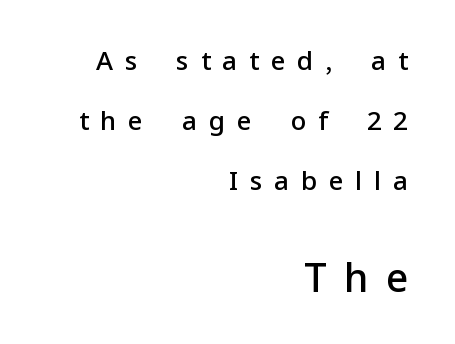
Compared with typical paragraphs, the rows here are farther apart. Character widths vary here, with narrow letters taking less room than wide ones. These lines were composed using upright roman letters. Compare the two chunks: the lower has the greater cap height. Its strokes are somewhat broadened, the hallmark of semibold type. Serif or sans? Sans — the stroke terminals are bare.
